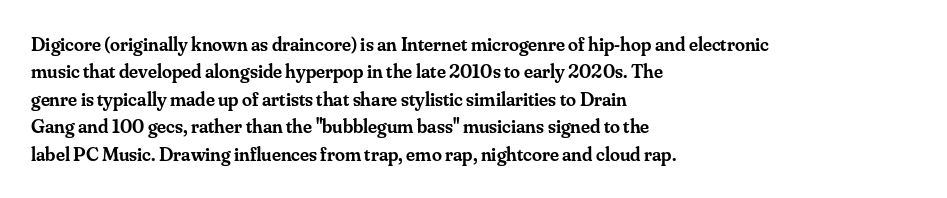
Q: Is the text bold? A: Semi-bold.
Q: Is the text italic (slanted)? A: No, it is upright.
Q: Is the text underlined? A: No.
Q: How is the paragraph aligned? A: Left-aligned.
Q: Is the spacing between letters normal or unusually wide? A: Normal.
Q: Is the spacing between lines tight, normal or loose? A: Normal.
